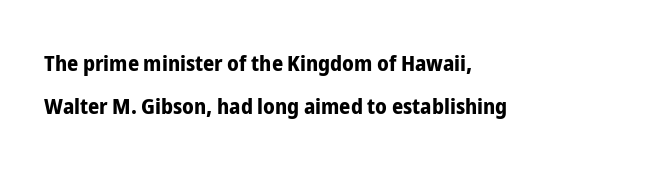
Q: Is the text bold? A: Yes.
Q: Is the text italic (slanted)? A: No, it is upright.
Q: Is the text underlined? A: No.
Q: How is the paragraph aligned? A: Left-aligned.
Q: Is the spacing between letters normal or unusually wide? A: Normal.
Q: Is the spacing between lines tight, normal or loose? A: Loose.
